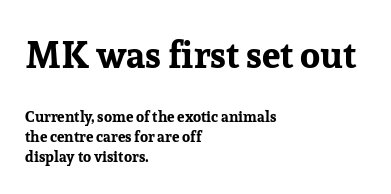
The image shows 37 px bold serif type, upright; set left-aligned, normal line spacing (1.33x), normal letter spacing, not underlined; the first (top) block is 2.47x larger; low stroke contrast and a medium x-height.
